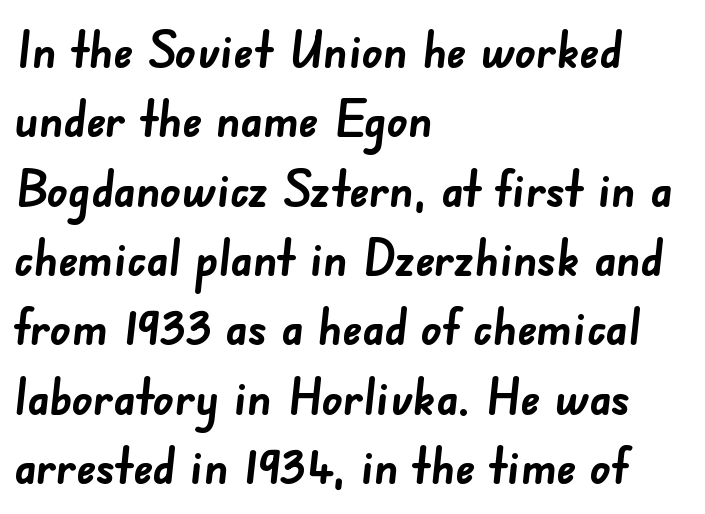
Q: Is the text bold? A: Yes.
Q: Is the typeface a serif or a sans-serif typeface? A: Sans-serif.
Q: Is the text underlined? A: No.
Q: How is the paragraph aligned? A: Left-aligned.
Q: Is the spacing between letters normal or unusually wide? A: Normal.
Q: Is the spacing between lines tight, normal or loose? A: Normal.
Q: Width (condensed, normal, or wide)? A: Normal.
Q: Stroke contrast? A: Low.
Q: x-height? A: Small.
Q: Monospaced? A: No.
